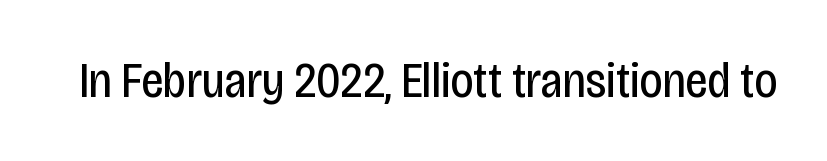
Is the stroke heavy? The answer is a plain regular-or-lighter. Observe the absence of serifs on each vertical stroke in this sample. No extra tracking has been applied to these lines. Looks like regular typesetting: each glyph gets only the width it needs. Check under the words: just untouched page. The font's upright variant was chosen for this text.
